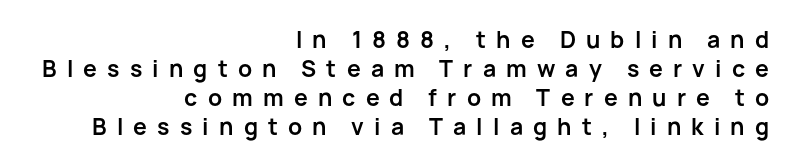
Q: Is the text bold? A: Yes.
Q: Is the text italic (slanted)? A: No, it is upright.
Q: Is the text underlined? A: No.
Q: How is the paragraph aligned? A: Right-aligned.
Q: Is the spacing between letters normal or unusually wide? A: Unusually wide.
Q: Is the spacing between lines tight, normal or loose? A: Normal.
